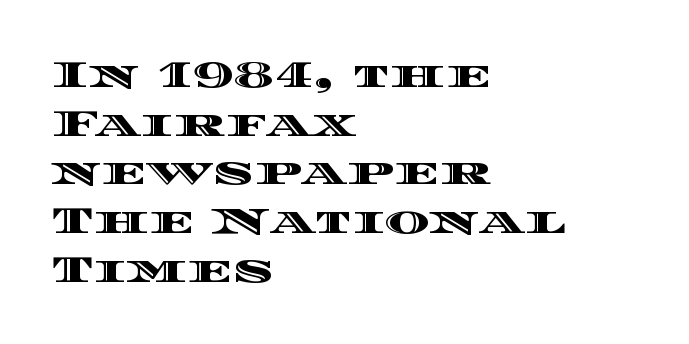
Q: Is the text italic (slanted)? A: No, it is upright.
Q: Is the text underlined? A: No.
Q: How is the paragraph aligned? A: Left-aligned.
Q: Is the spacing between letters normal or unusually wide? A: Normal.
Q: Is the spacing between lines tight, normal or loose? A: Normal.
Q: Width (condensed, normal, or wide)? A: Wide.
Q: x-height? A: Large.
Q: Monospaced? A: No.
